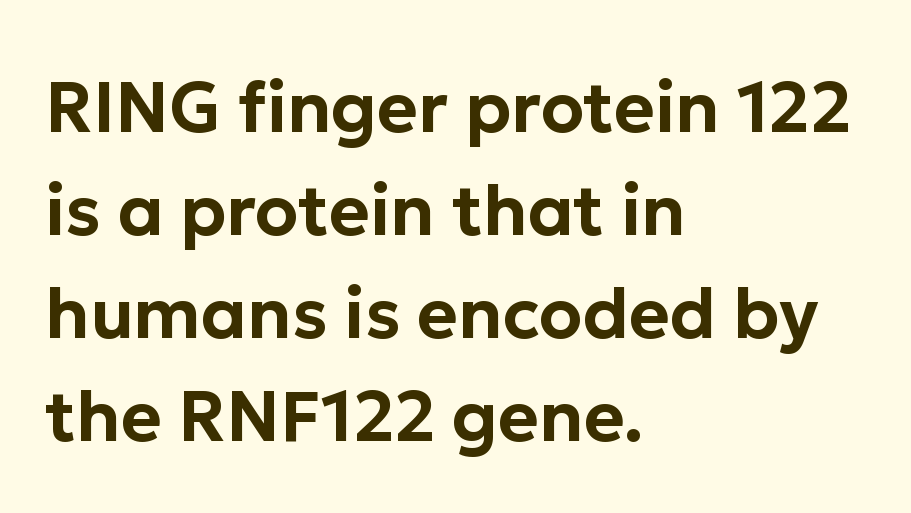
Q: Is the text italic (slanted)? A: No, it is upright.
Q: Is the typeface a serif or a sans-serif typeface? A: Sans-serif.
Q: Is the text underlined? A: No.
Q: How is the paragraph aligned? A: Left-aligned.
Q: Is the spacing between letters normal or unusually wide? A: Normal.
Q: Is the spacing between lines tight, normal or loose? A: Normal.
Q: Width (condensed, normal, or wide)? A: Normal.
Q: Stroke contrast? A: Low.
Q: x-height? A: Medium.
Q: Monospaced? A: No.
